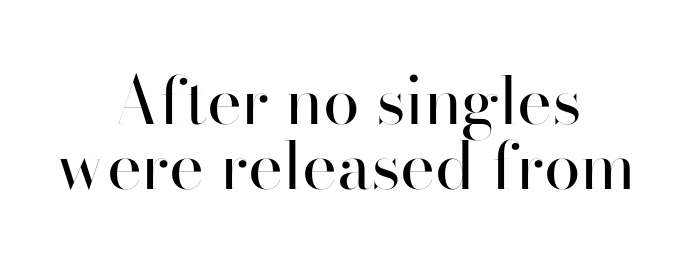
Q: Is the text bold? A: No.
Q: Is the text italic (slanted)? A: No, it is upright.
Q: Is the typeface a serif or a sans-serif typeface? A: Sans-serif.
Q: Is the text underlined? A: No.
Q: How is the paragraph aligned? A: Centered.
Q: Is the spacing between letters normal or unusually wide? A: Normal.
Q: Is the spacing between lines tight, normal or loose? A: Tight.
Q: Width (condensed, normal, or wide)? A: Normal.
Q: Stroke contrast? A: High.
Q: x-height? A: Small.
Q: Monospaced? A: No.
